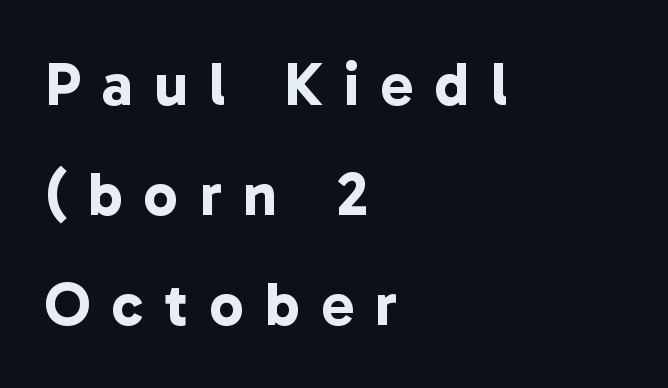
The face used here is rendered with a markedly widened letterfit. This is heavy type, rendered in bold. Note: no serifs on the glyphs. Think of a printed novel: that variable character pitch is what you see here. Horizontal alignment here is leftward, the default for most running prose.
